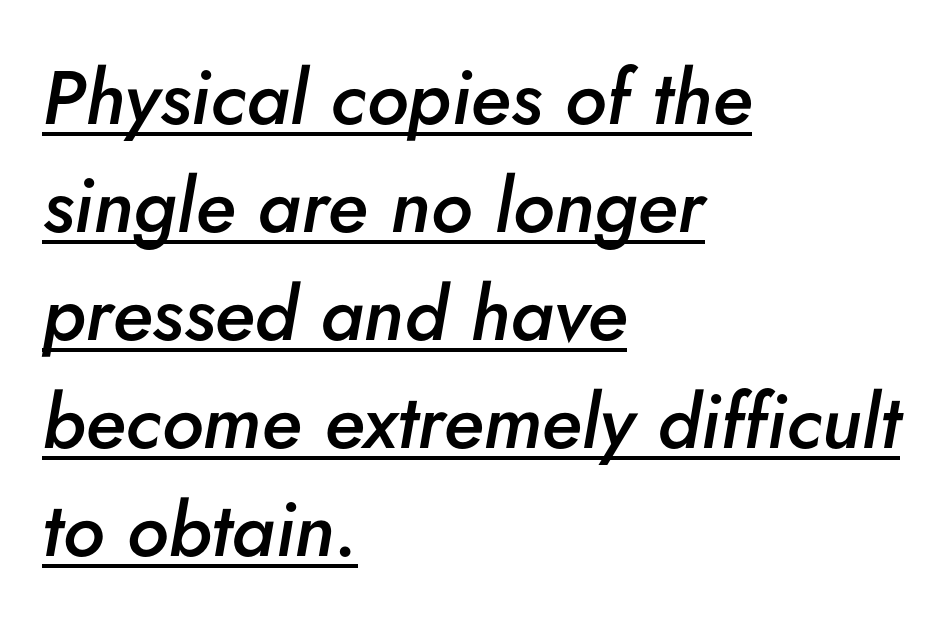
Q: Is the text bold? A: Semi-bold.
Q: Is the text italic (slanted)? A: Yes, it leans right by about 5 degrees.
Q: Is the text underlined? A: Yes.
Q: How is the paragraph aligned? A: Left-aligned.
Q: Is the spacing between letters normal or unusually wide? A: Normal.
Q: Is the spacing between lines tight, normal or loose? A: Normal.
Q: Width (condensed, normal, or wide)? A: Normal.
Q: Stroke contrast? A: Low.
Q: x-height? A: Small.
Q: Monospaced? A: No.
